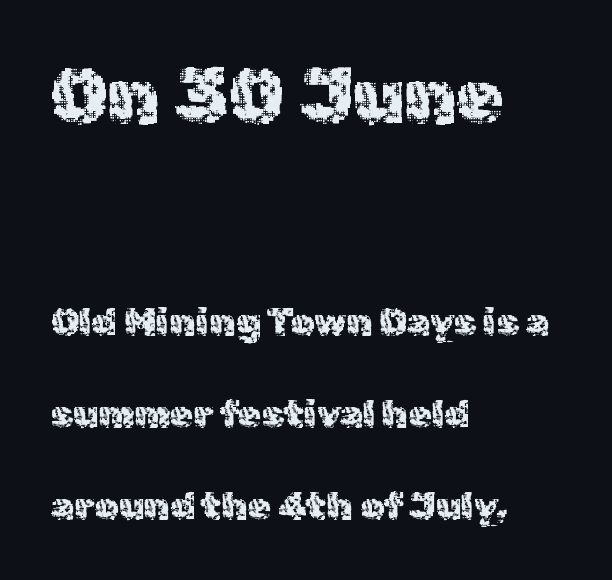
{"serif": "no", "italic": "no", "bold": "no", "weight": "regular", "width": "normal", "x_height": "medium", "monospaced": "no", "underline": "no", "align": "left", "line_spacing": "loose", "line_spacing_ratio": 2.42, "letter_spacing": "normal", "letter_spacing_em": 0.0, "larger_block": "first", "size_ratio": 2.03, "glyph_px": 77}
